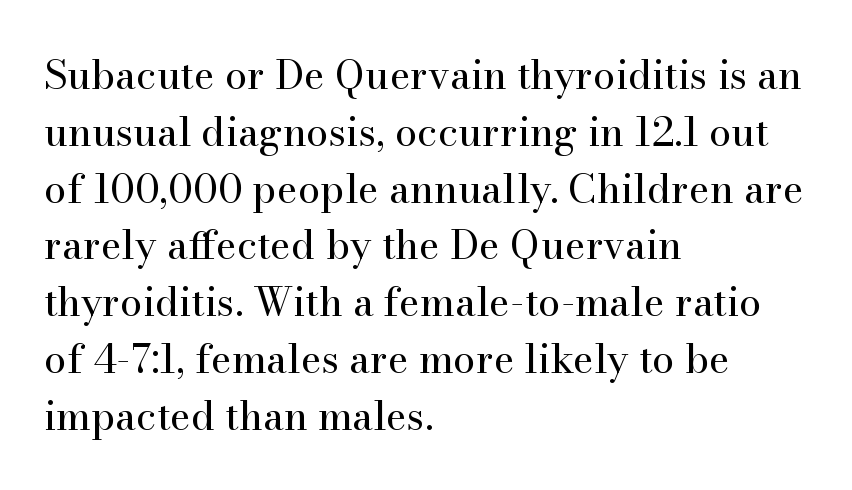
{"serif": "yes", "italic": "no", "bold": "no", "weight": "regular", "width": "normal", "stroke_contrast": "high", "x_height": "small", "monospaced": "no", "underline": "no", "align": "left", "line_spacing": "normal", "line_spacing_ratio": 1.42, "letter_spacing": "normal", "letter_spacing_em": 0.0, "glyph_px": 40}
